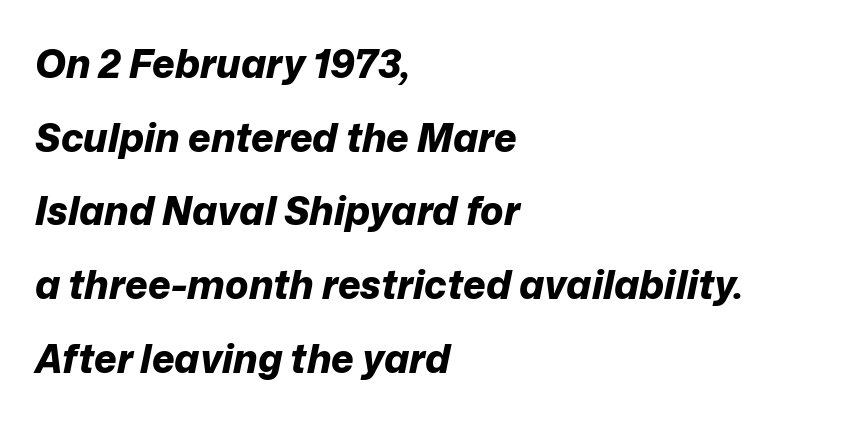
As a designer I'd log this as weight 700, bold. The ragged edge is on the right, which tells us the setting is flush left. Italic: yes, the glyphs are oblique. A typesetter would call this zero additional tracking. You could not count columns in this text — the font is proportionally spaced.
